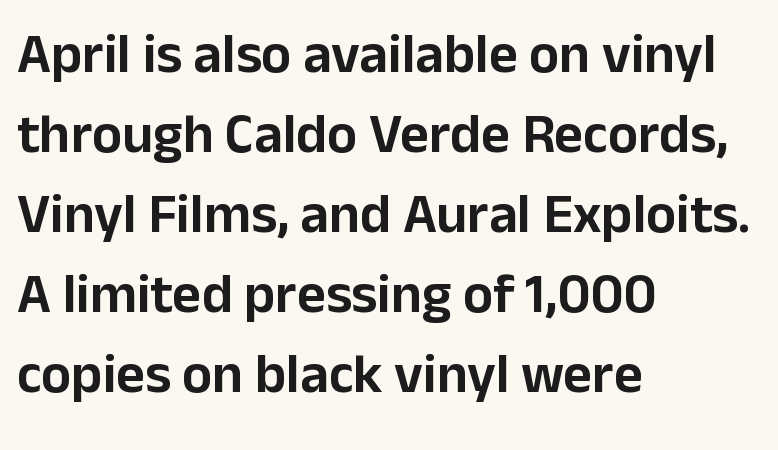
Q: Is the text italic (slanted)? A: No, it is upright.
Q: Is the typeface a serif or a sans-serif typeface? A: Sans-serif.
Q: Is the text underlined? A: No.
Q: How is the paragraph aligned? A: Left-aligned.
Q: Is the spacing between letters normal or unusually wide? A: Normal.
Q: Is the spacing between lines tight, normal or loose? A: Normal.
Q: Width (condensed, normal, or wide)? A: Normal.
Q: Stroke contrast? A: Low.
Q: x-height? A: Medium.
Q: Monospaced? A: No.
